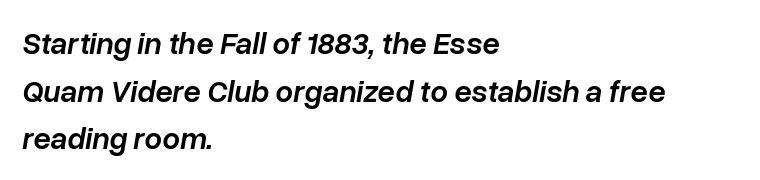
{"italic": "yes", "lean": "right", "slant_degrees": 10, "bold": "semi", "weight": "semibold", "width": "normal", "stroke_contrast": "low", "x_height": "medium", "monospaced": "no", "underline": "no", "align": "left", "line_spacing": "normal", "line_spacing_ratio": 1.54, "letter_spacing": "normal", "letter_spacing_em": 0.0, "glyph_px": 31}
